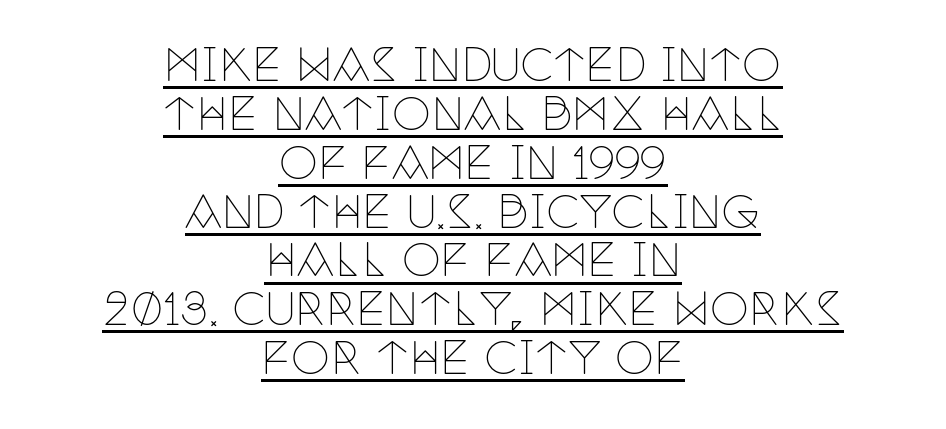
The image shows 44 px thin, condensed serif type, upright; set centered, tight line spacing (1.11x), normal letter spacing, underlined; low stroke contrast and a large x-height.
